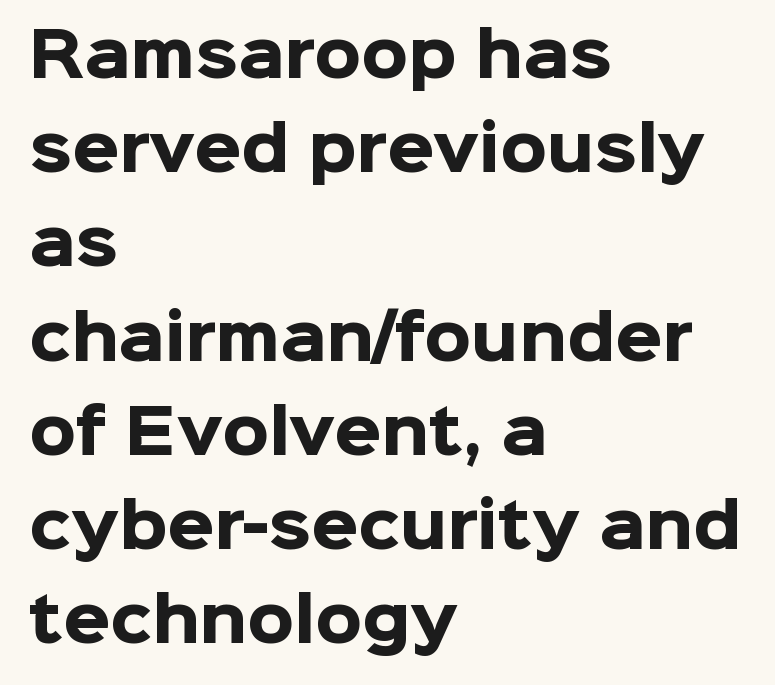
{"serif": "no", "italic": "no", "bold": "yes", "weight": "heavy", "width": "normal", "stroke_contrast": "low", "x_height": "medium", "monospaced": "no", "underline": "no", "align": "left", "line_spacing": "normal", "line_spacing_ratio": 1.57, "letter_spacing": "normal", "letter_spacing_em": 0.0, "glyph_px": 60}
